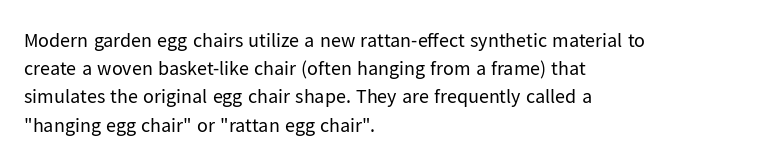
The image shows 20 px text type, upright; set left-aligned, normal line spacing (1.41x), normal letter spacing, not underlined.
